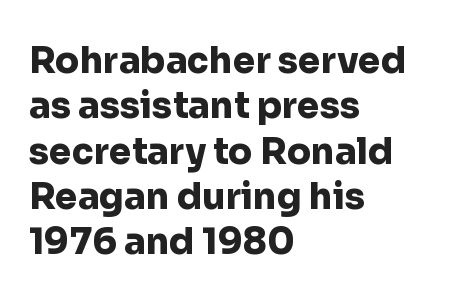
Typeset ragged right — the left edge is the straight one. If you drew a line through each stem, it would be perfectly vertical. Plain, unruled lines of type. The horizontal fit of the characters is conventional and even. Evenly set lines give the paragraph a standard silhouette.
